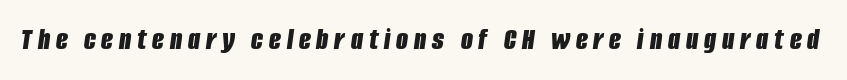
The image shows 31 px bold, condensed type, italic (leaning right); set not underlined; low stroke contrast and a large x-height.
